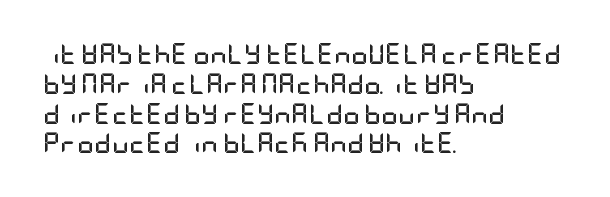
The image shows 21 px bold type, upright; set left-aligned, normal line spacing (1.42x), normal letter spacing, not underlined.
